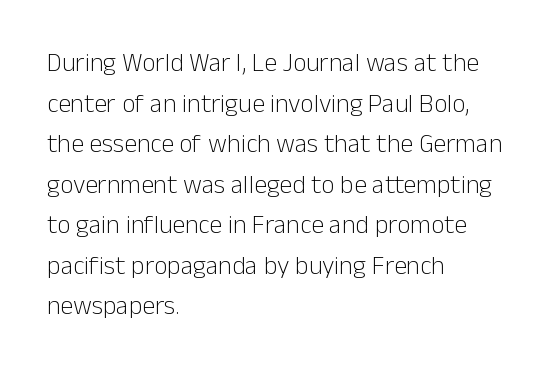
The image shows 26 px text type, upright; set left-aligned, normal line spacing (1.56x), normal letter spacing, not underlined.
